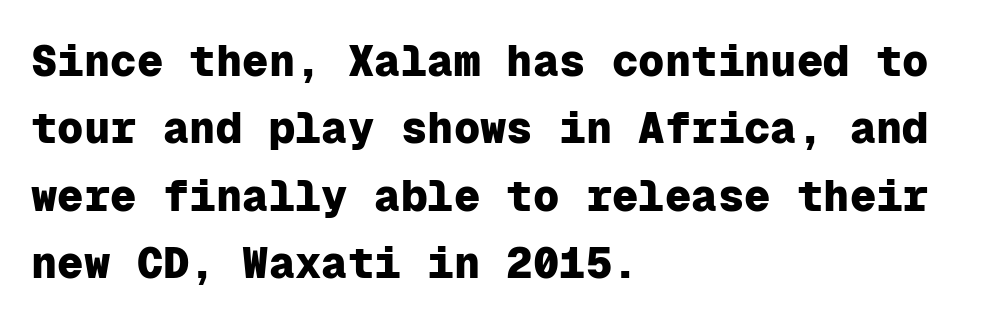
Grotesque or geometric, the face here clearly has no serifs. Letter spacing: default. Compared with an ordinary text face, these strokes are far heavier — a full bold. Rendered with straight, roman letterforms. Note the uniform advance width — an 'i' takes as much space as an 'm'. Glance below the letters and you will spot only blank space.
